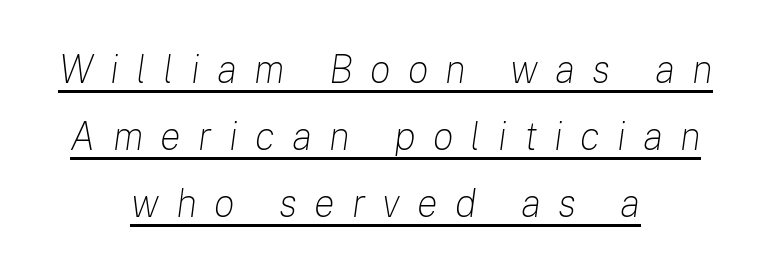
The image shows 39 px light type, italic (leaning right); set centered, line spacing 1.72x, unusually wide letter spacing (+0.44 em), underlined; low stroke contrast and a medium x-height.
